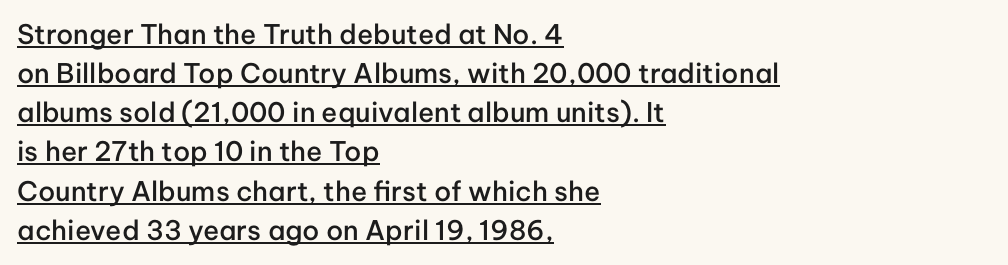
The image shows 27 px text type, upright; set left-aligned, normal line spacing (1.45x), normal letter spacing, underlined.
